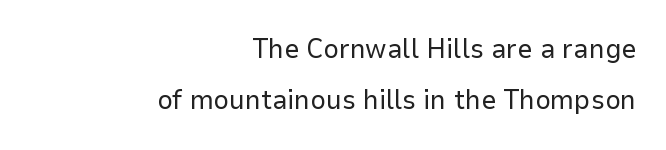
{"italic": "no", "bold": "no", "underline": "no", "align": "right", "line_spacing_ratio": 1.89, "letter_spacing": "normal", "letter_spacing_em": 0.0, "glyph_px": 27}
